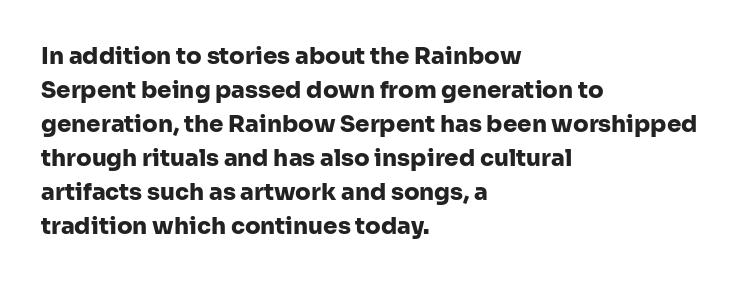
{"italic": "no", "bold": "yes", "underline": "no", "align": "left", "line_spacing": "normal", "line_spacing_ratio": 1.48, "letter_spacing": "normal", "letter_spacing_em": 0.0, "glyph_px": 23}
